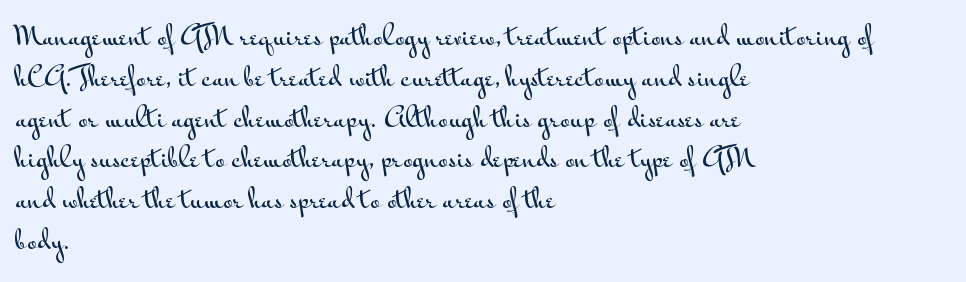
Q: Is the text italic (slanted)? A: Yes.
Q: Is the text underlined? A: No.
Q: How is the paragraph aligned? A: Left-aligned.
Q: Is the spacing between letters normal or unusually wide? A: Normal.
Q: Is the spacing between lines tight, normal or loose? A: Normal.
